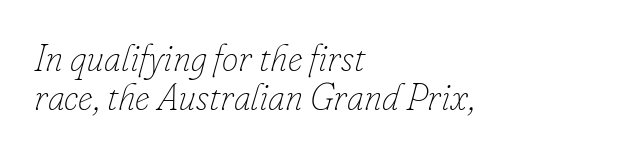
The image shows 37 px thin type, italic (leaning right); set left-aligned, tight line spacing (1.05x), normal letter spacing, not underlined; low stroke contrast and a small x-height.
